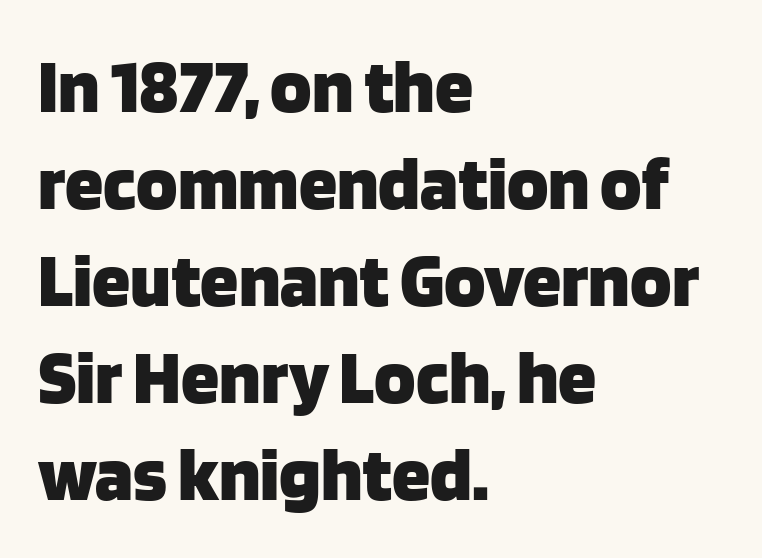
These lines are composed in type without serifs. Quick note: interline space is typical. The rendering keeps characters at their native spacing. Summary of weight: heavy, a full bold.
